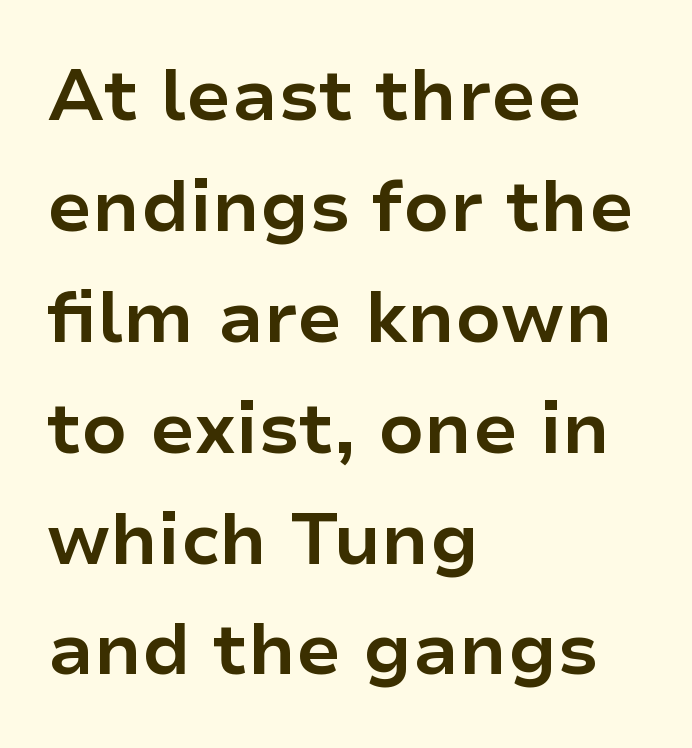
The image shows 72 px bold sans-serif type, upright; set left-aligned, normal line spacing (1.54x), normal letter spacing, not underlined; low stroke contrast and a medium x-height.
